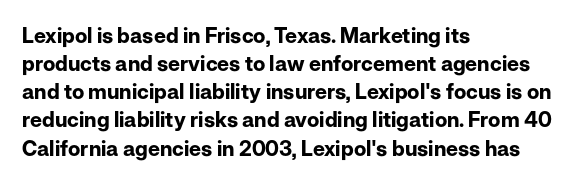
The image shows 21 px bold type, upright; set left-aligned, normal line spacing (1.34x), normal letter spacing, not underlined.
